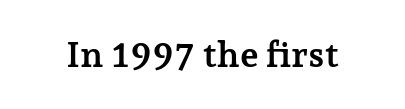
The image shows 36 px semibold serif type, upright; set normal letter spacing, not underlined; low stroke contrast and a medium x-height.
